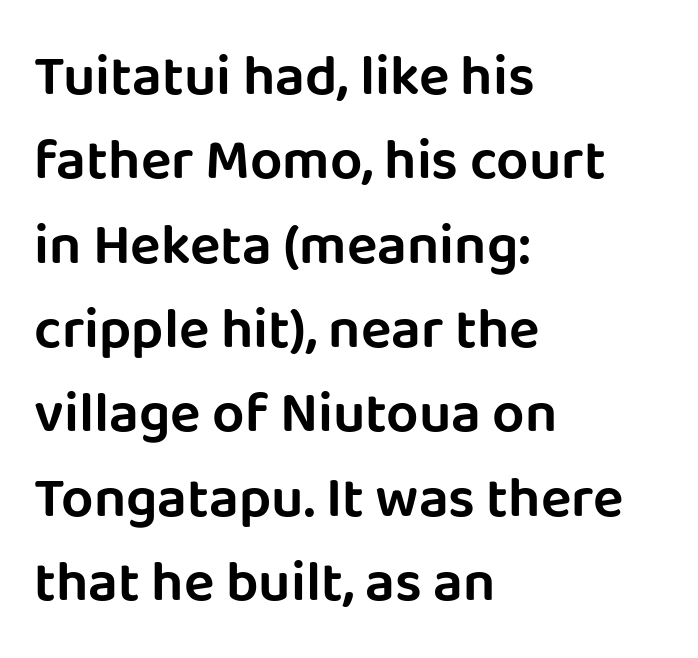
Q: Is the text italic (slanted)? A: No, it is upright.
Q: Is the typeface a serif or a sans-serif typeface? A: Sans-serif.
Q: Is the text underlined? A: No.
Q: How is the paragraph aligned? A: Left-aligned.
Q: Is the spacing between letters normal or unusually wide? A: Normal.
Q: Is the spacing between lines tight, normal or loose? A: Normal.
Q: Width (condensed, normal, or wide)? A: Normal.
Q: Stroke contrast? A: Low.
Q: x-height? A: Large.
Q: Monospaced? A: No.
